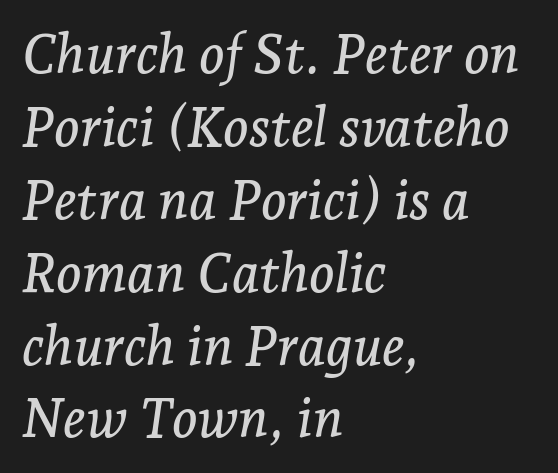
The image shows 54 px serif type, italic (leaning right); set left-aligned, normal line spacing (1.35x), normal letter spacing, not underlined; low stroke contrast and a medium x-height.
